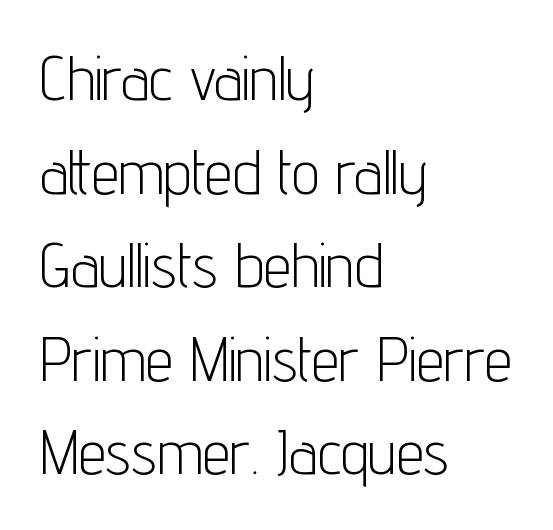
The image shows 62 px light, condensed sans-serif type, upright; set left-aligned, normal line spacing (1.51x), normal letter spacing, not underlined; low stroke contrast and a medium x-height.
